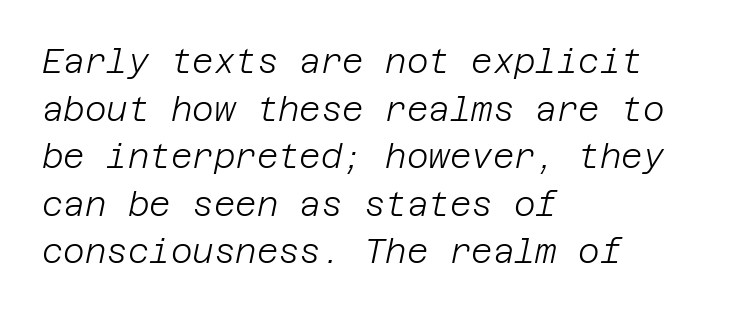
The image shows 33 px light type, italic (leaning right); set left-aligned, normal line spacing (1.44x), normal letter spacing, not underlined; low stroke contrast and a large x-height.
